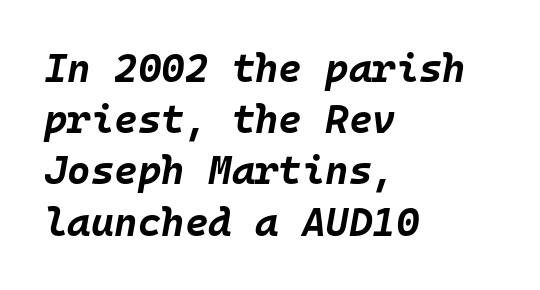
The image shows 40 px bold type, italic (leaning right), monospaced; set left-aligned, normal line spacing (1.28x), normal letter spacing, not underlined; low stroke contrast and a large x-height.
